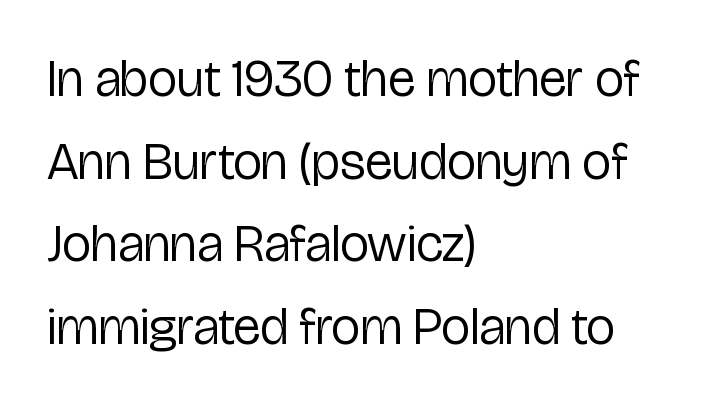
The image shows 52 px regular-weight, condensed sans-serif type, upright; set left-aligned, normal line spacing (1.59x), normal letter spacing, not underlined; low stroke contrast and a medium x-height.
